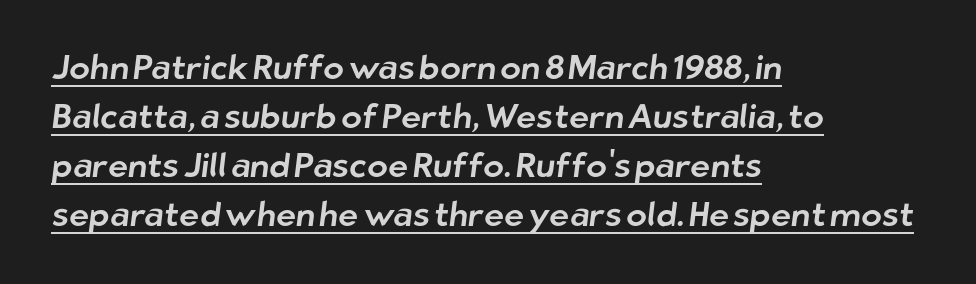
Baseline-to-baseline distance is the conventional proportion of letter height. The face used here is rendered with its standard letterfit. Notice how a bar underscores the lettering throughout. Look at the bottom of the vertical strokes: they stop flat, with no serifs. Think of a printed novel: that variable character pitch is what you see here. In CSS terms this would be text-align: left.
